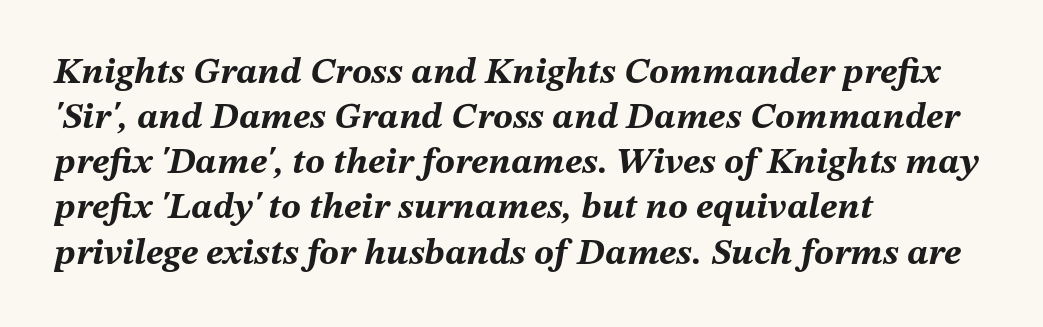
Q: Is the text bold? A: Yes.
Q: Is the text italic (slanted)? A: Yes, it leans right by about 12 degrees.
Q: Is the text underlined? A: No.
Q: How is the paragraph aligned? A: Left-aligned.
Q: Is the spacing between letters normal or unusually wide? A: Normal.
Q: Width (condensed, normal, or wide)? A: Normal.
Q: Stroke contrast? A: Medium.
Q: x-height? A: Medium.
Q: Monospaced? A: No.
